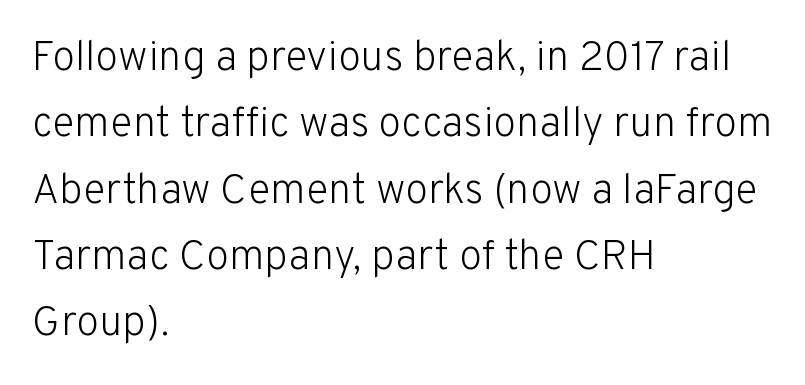
{"serif": "no", "italic": "no", "bold": "no", "weight": "light", "width": "normal", "stroke_contrast": "low", "x_height": "medium", "monospaced": "no", "underline": "no", "align": "left", "line_spacing": "normal", "line_spacing_ratio": 1.58, "letter_spacing": "normal", "letter_spacing_em": 0.0, "glyph_px": 42}
